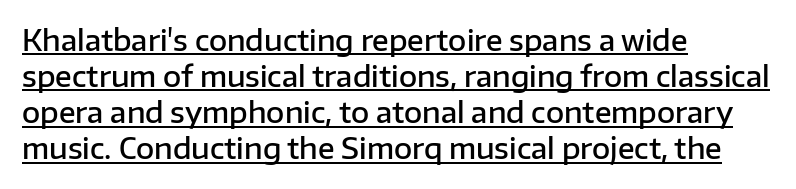
Q: Is the text bold? A: Semi-bold.
Q: Is the text italic (slanted)? A: No, it is upright.
Q: Is the typeface a serif or a sans-serif typeface? A: Sans-serif.
Q: Is the text underlined? A: Yes.
Q: How is the paragraph aligned? A: Left-aligned.
Q: Is the spacing between letters normal or unusually wide? A: Normal.
Q: Is the spacing between lines tight, normal or loose? A: Normal.
Q: Width (condensed, normal, or wide)? A: Normal.
Q: Stroke contrast? A: Low.
Q: x-height? A: Medium.
Q: Monospaced? A: No.
